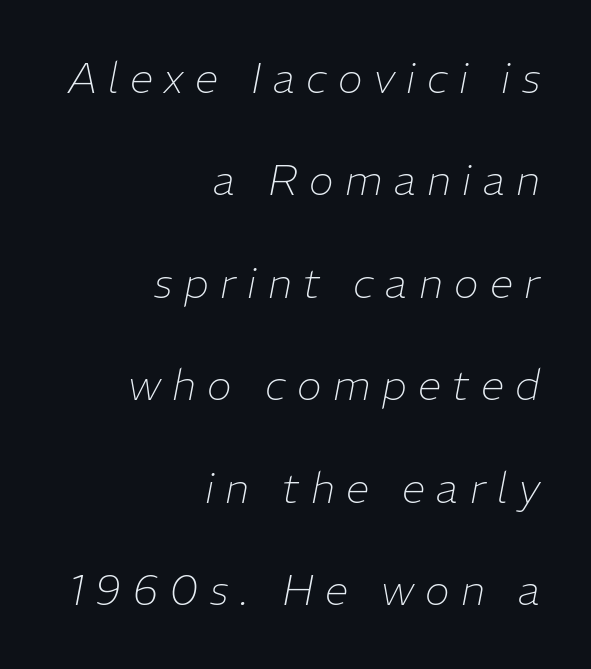
The image shows 42 px thin type, italic (leaning right); set right-aligned, loose line spacing (2.44x), unusually wide letter spacing (+0.27 em), not underlined; low stroke contrast and a medium x-height.
